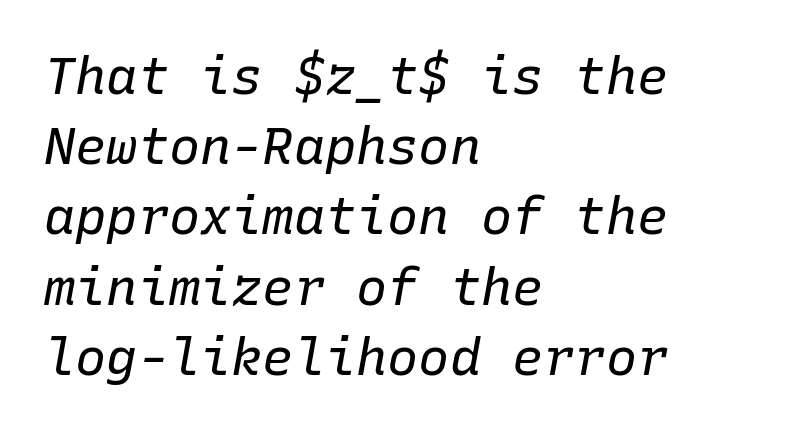
This sample has the even, mechanical cadence of fixed-width lettering. The rendering anchors every line to the left-hand side. Clear beneath every line of the passage. Whoever set this chose a conventional vertical rhythm. The font's italic variant was chosen for this text.
